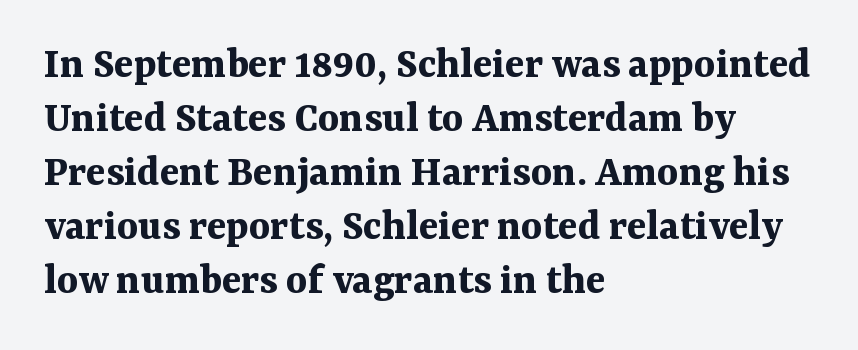
Q: Is the text bold? A: Yes.
Q: Is the text italic (slanted)? A: No, it is upright.
Q: Is the typeface a serif or a sans-serif typeface? A: Serif.
Q: Is the text underlined? A: No.
Q: How is the paragraph aligned? A: Left-aligned.
Q: Is the spacing between letters normal or unusually wide? A: Normal.
Q: Width (condensed, normal, or wide)? A: Normal.
Q: Stroke contrast? A: Medium.
Q: x-height? A: Medium.
Q: Monospaced? A: No.
